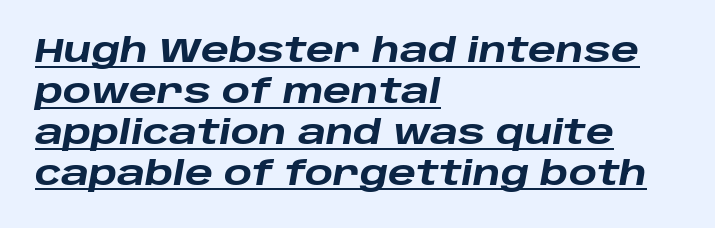
The image shows 33 px heavy, wide type, italic (leaning right); set left-aligned, line spacing 1.24x, normal letter spacing, underlined; low stroke contrast and a large x-height.
